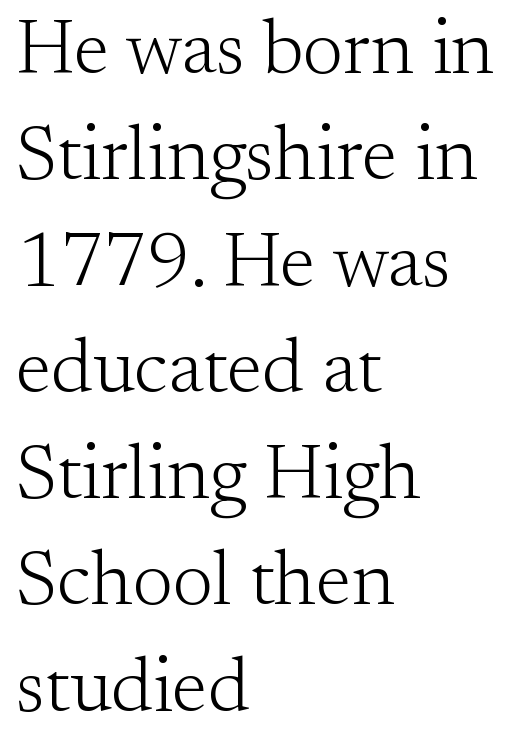
The image shows 77 px light serif type, upright; set left-aligned, normal line spacing (1.38x), normal letter spacing, not underlined; medium stroke contrast and a small x-height.
